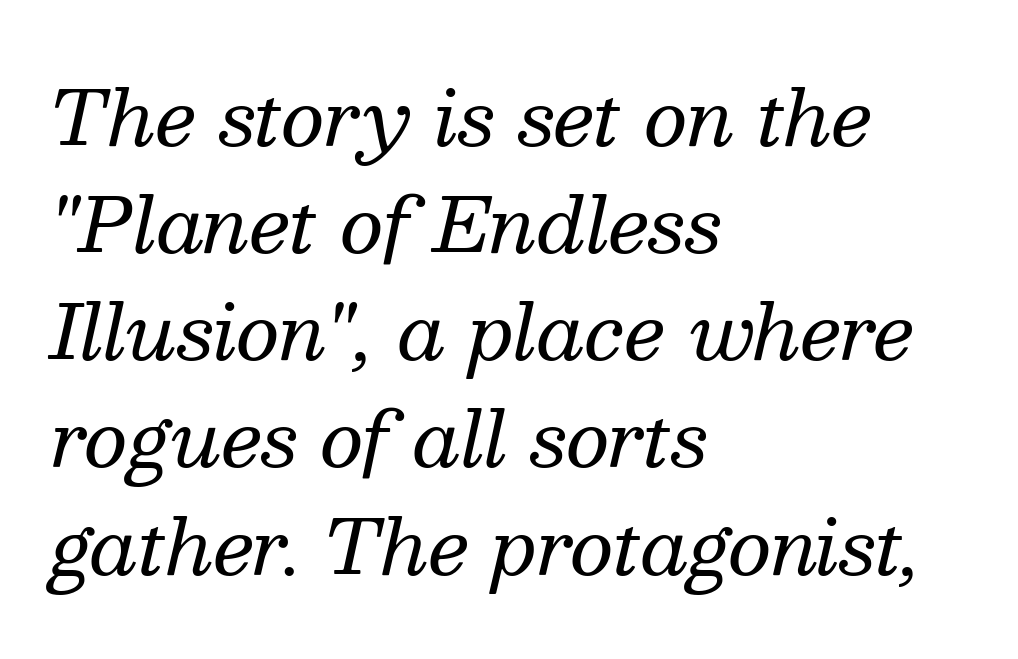
Q: Is the text bold? A: No.
Q: Is the text italic (slanted)? A: Yes, it leans right by about 13 degrees.
Q: Is the typeface a serif or a sans-serif typeface? A: Serif.
Q: Is the text underlined? A: No.
Q: How is the paragraph aligned? A: Left-aligned.
Q: Is the spacing between letters normal or unusually wide? A: Normal.
Q: Is the spacing between lines tight, normal or loose? A: Normal.
Q: Width (condensed, normal, or wide)? A: Normal.
Q: Stroke contrast? A: Medium.
Q: x-height? A: Medium.
Q: Monospaced? A: No.
